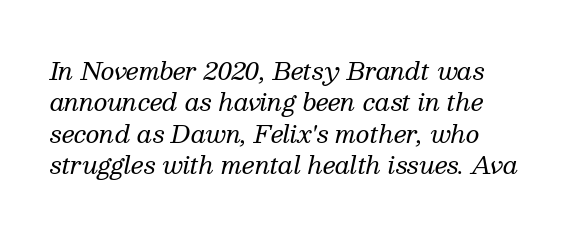
The image shows 24 px text type, italic (leaning right); set left-aligned, normal line spacing (1.31x), normal letter spacing, not underlined.
